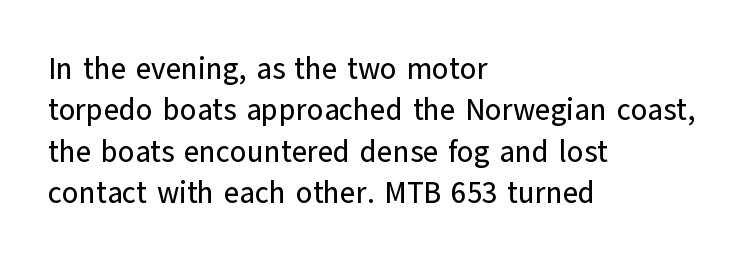
{"serif": "no", "italic": "no", "width": "normal", "stroke_contrast": "low", "x_height": "medium", "monospaced": "no", "underline": "no", "align": "left", "line_spacing": "normal", "line_spacing_ratio": 1.38, "letter_spacing": "normal", "letter_spacing_em": 0.0, "glyph_px": 30}
